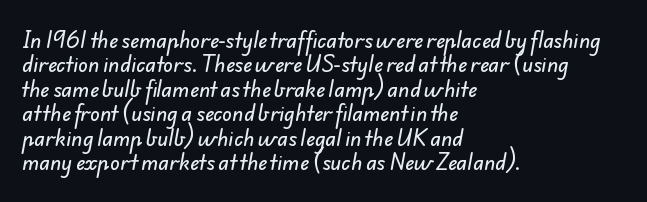
Look at the tracking — it's just the regular setting, nothing added. Just letters on the line, the space beneath them empty. Where is the straight margin? On the left.
